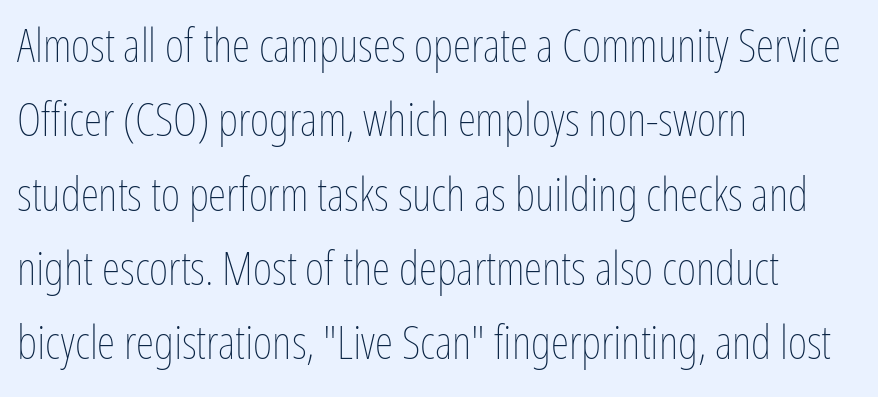
Q: Is the text bold? A: No.
Q: Is the text italic (slanted)? A: No, it is upright.
Q: Is the text underlined? A: No.
Q: How is the paragraph aligned? A: Left-aligned.
Q: Is the spacing between letters normal or unusually wide? A: Normal.
Q: Is the spacing between lines tight, normal or loose? A: Normal.
Q: Width (condensed, normal, or wide)? A: Condensed.
Q: Stroke contrast? A: Low.
Q: x-height? A: Medium.
Q: Monospaced? A: No.
